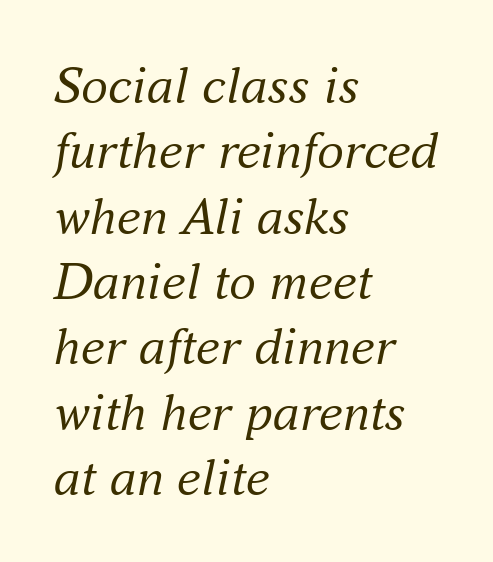
The image shows 54 px regular-weight serif type, italic (leaning right); set left-aligned, line spacing 1.21x, normal letter spacing, not underlined; medium stroke contrast and a small x-height.
